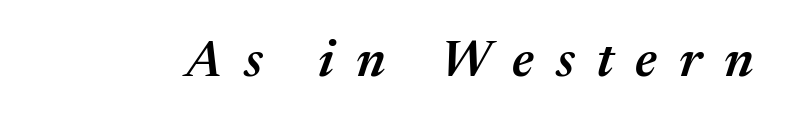
A somewhat darkened texture: the type is semibold rather than bold. A typesetter would mark this as italic. Is this a fixed-width face? No — the glyphs have proportional, varying widths. A bare baseline throughout the passage. Short note: letters widely spaced.
